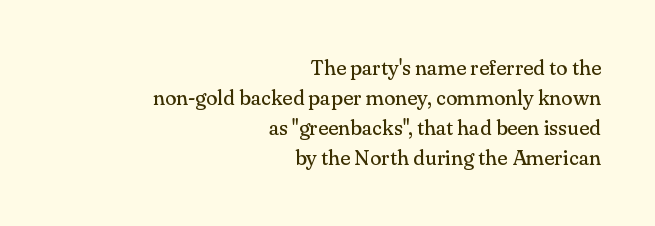
The lines in this sample share a right terminus and differ only in where they begin. A typesetter would call this leading conventional body-copy spacing. A typesetter would call this zero additional tracking. The strokes are not fattened; the text isn't bold. The letters stand straight up with perfectly vertical stems.
